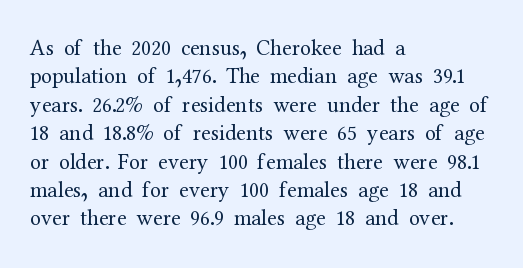
Q: Is the text bold? A: No.
Q: Is the text italic (slanted)? A: No, it is upright.
Q: Is the text underlined? A: No.
Q: How is the paragraph aligned? A: Left-aligned.
Q: Is the spacing between letters normal or unusually wide? A: Normal.
Q: Is the spacing between lines tight, normal or loose? A: Normal.
